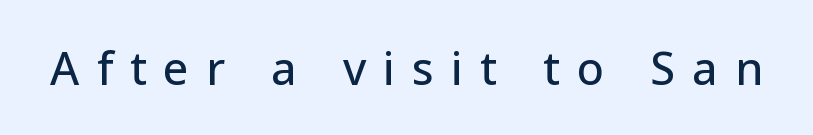
Q: Is the text italic (slanted)? A: No, it is upright.
Q: Is the typeface a serif or a sans-serif typeface? A: Sans-serif.
Q: Is the text underlined? A: No.
Q: Is the spacing between letters normal or unusually wide? A: Unusually wide.
Q: Width (condensed, normal, or wide)? A: Normal.
Q: Stroke contrast? A: Low.
Q: x-height? A: Medium.
Q: Monospaced? A: No.
